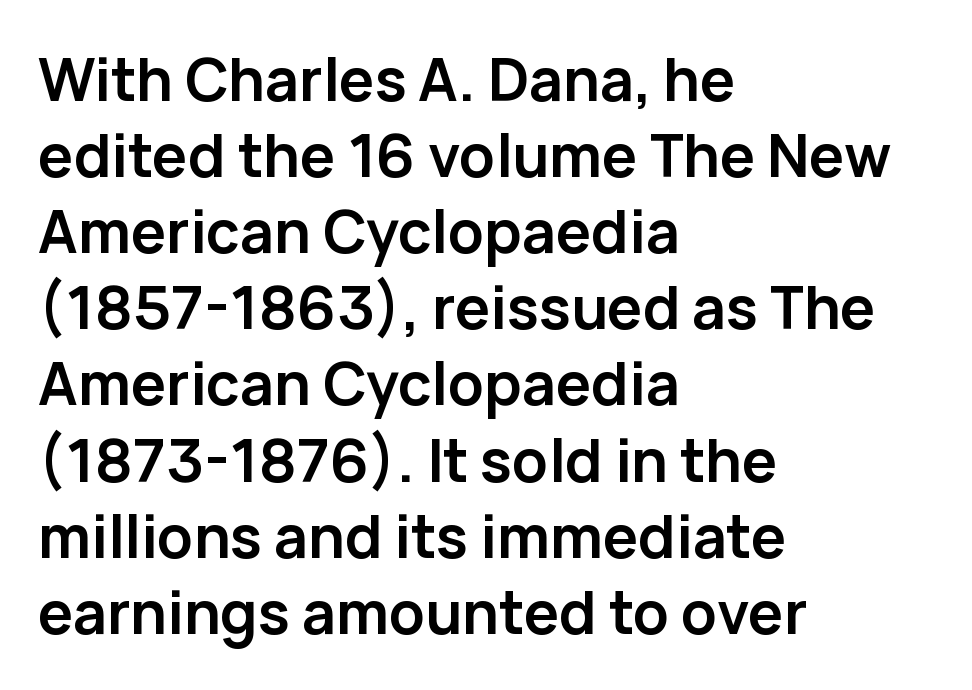
The compositor pushed each line to the left boundary. Inter-character spacing is left at the font's built-in metrics. Check where the strokes stop: nothing finishes them off — pure sans. Summary of vertical rhythm: regular, with standard interline spacing. Does the lettering tilt? It doesn't — this is upright.
